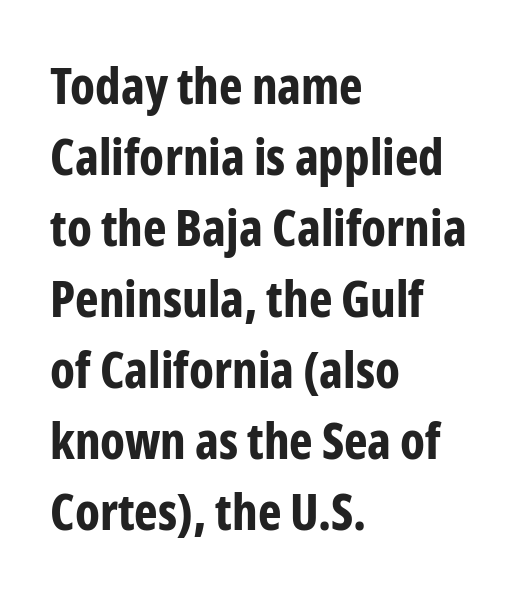
The image shows 50 px bold, condensed sans-serif type, upright; set left-aligned, normal line spacing (1.42x), normal letter spacing, not underlined; low stroke contrast and a medium x-height.
